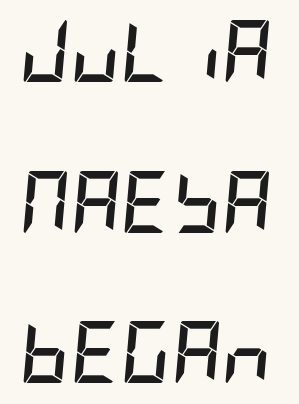
The image shows 62 px semibold, condensed type, italic (leaning right); set loose line spacing (2.43x), normal letter spacing, not underlined; low stroke contrast and a large x-height.
